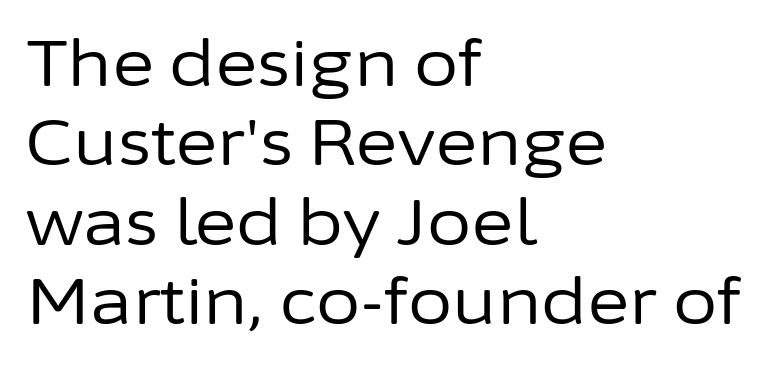
Stroke terminals: plain, sans-serif. Clear beneath every line of the passage. The letters stand upright; this is a roman face. Look at the tracking — it's just the regular setting, nothing added.
